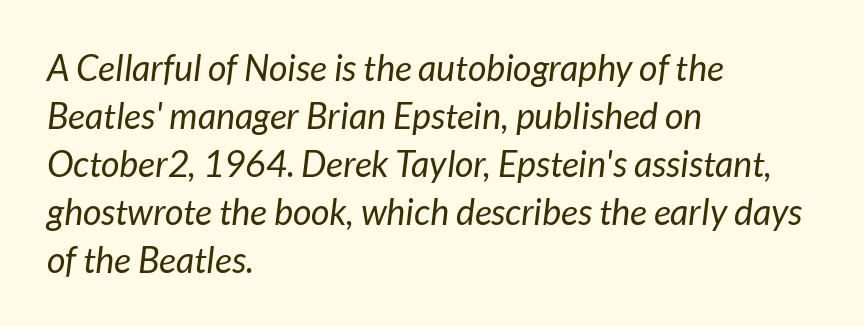
{"serif": "no", "bold": "no", "weight": "regular", "width": "normal", "stroke_contrast": "low", "x_height": "medium", "monospaced": "no", "underline": "no", "align": "left", "line_spacing": "normal", "line_spacing_ratio": 1.33, "letter_spacing": "normal", "letter_spacing_em": 0.0, "glyph_px": 36}
